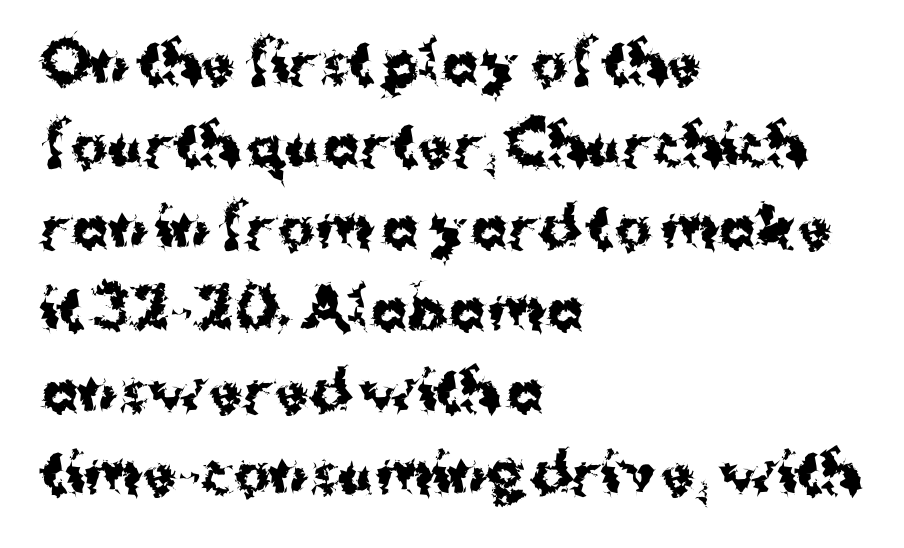
The image shows 55 px bold sans-serif type, upright; set left-aligned, normal line spacing (1.49x), normal letter spacing, not underlined; medium stroke contrast and a medium x-height.
